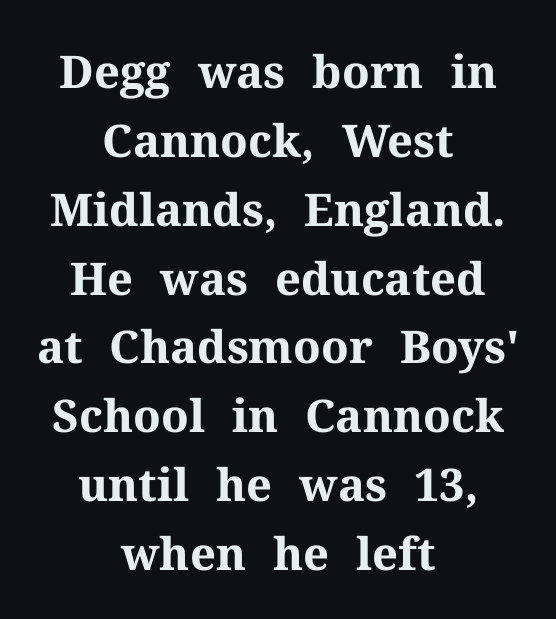
Q: Is the text bold? A: Yes.
Q: Is the text italic (slanted)? A: No, it is upright.
Q: Is the typeface a serif or a sans-serif typeface? A: Serif.
Q: Is the text underlined? A: No.
Q: How is the paragraph aligned? A: Centered.
Q: Is the spacing between letters normal or unusually wide? A: Normal.
Q: Is the spacing between lines tight, normal or loose? A: Normal.
Q: Width (condensed, normal, or wide)? A: Normal.
Q: Stroke contrast? A: Medium.
Q: x-height? A: Medium.
Q: Monospaced? A: No.
